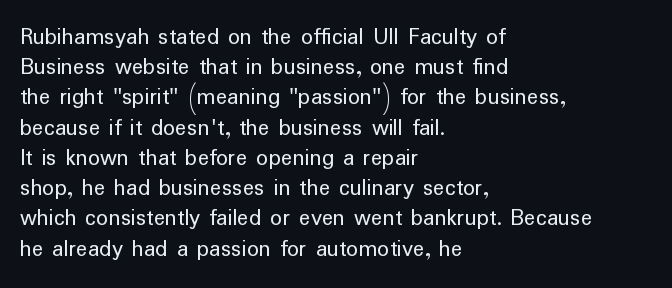
The image shows 24 px text type, upright; set left-aligned, normal line spacing (1.26x), normal letter spacing, not underlined.
